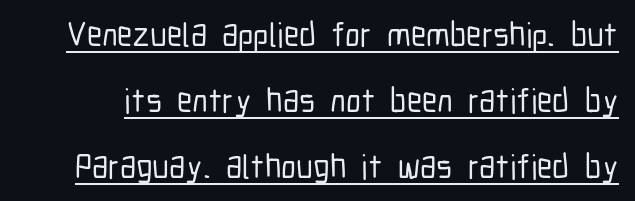
{"serif": "no", "italic": "no", "width": "condensed", "stroke_contrast": "low", "x_height": "medium", "monospaced": "no", "underline": "yes", "line_spacing": "loose", "line_spacing_ratio": 1.94, "letter_spacing": "normal", "letter_spacing_em": 0.0, "glyph_px": 34}
